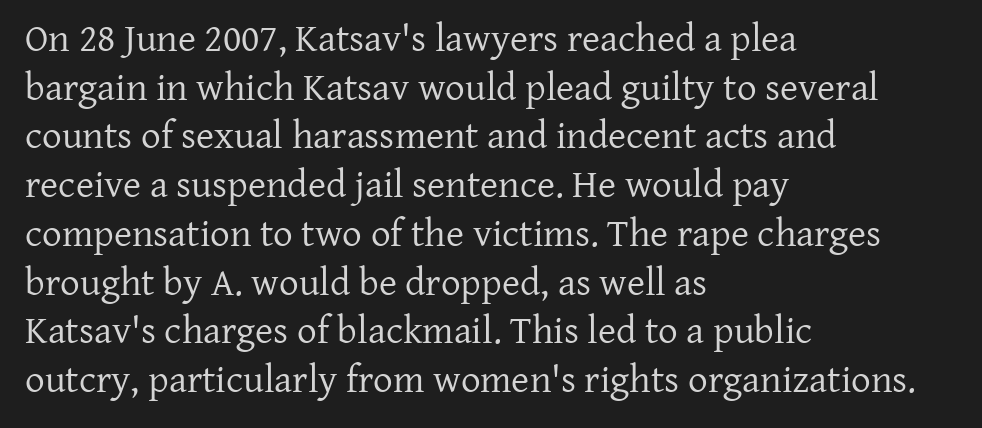
{"serif": "yes", "italic": "no", "bold": "no", "weight": "regular", "width": "normal", "stroke_contrast": "low", "x_height": "medium", "monospaced": "no", "underline": "no", "align": "left", "line_spacing": "normal", "line_spacing_ratio": 1.25, "letter_spacing": "normal", "letter_spacing_em": 0.0, "glyph_px": 39}
